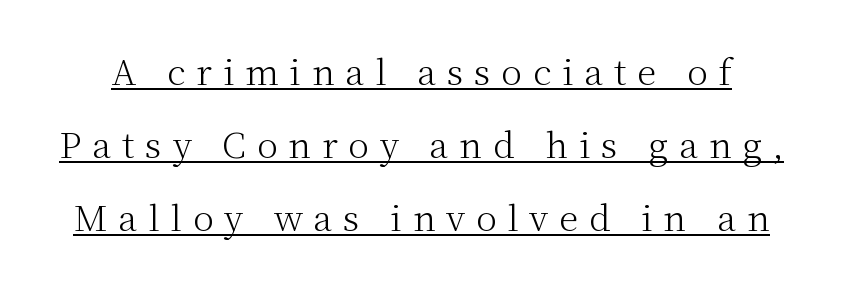
{"serif": "yes", "italic": "no", "bold": "no", "weight": "light", "width": "normal", "stroke_contrast": "medium", "x_height": "medium", "monospaced": "no", "underline": "yes", "line_spacing": "loose", "line_spacing_ratio": 2.09, "letter_spacing": "wide", "letter_spacing_em": 0.31, "glyph_px": 35}
